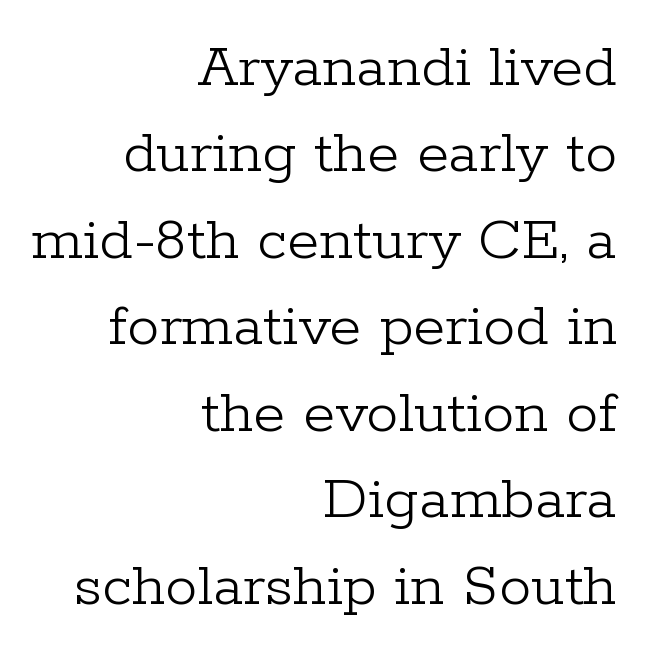
Proportional: the letters do not fall into vertical columns. The passage shown is not bold in any degree. Descender tails drop into unmarked territory. Yep, those are serifs on the letters.
